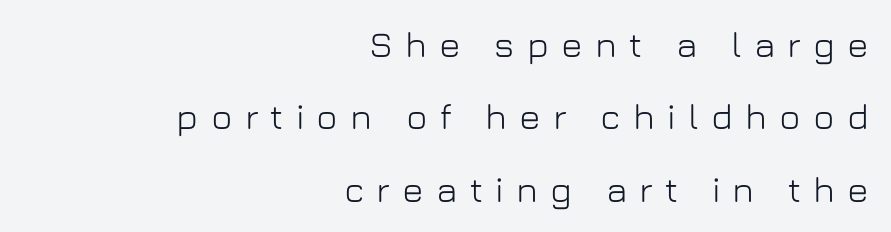
The image shows 36 px sans-serif type, upright; set right-aligned, loose line spacing (2.01x), unusually wide letter spacing (+0.34 em), not underlined; low stroke contrast and a medium x-height.
